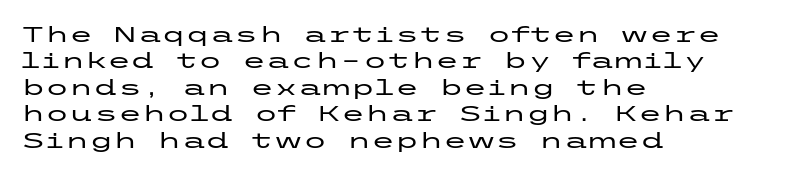
The image shows 22 px text type, upright; set left-aligned, line spacing 1.2x, normal letter spacing, not underlined.
